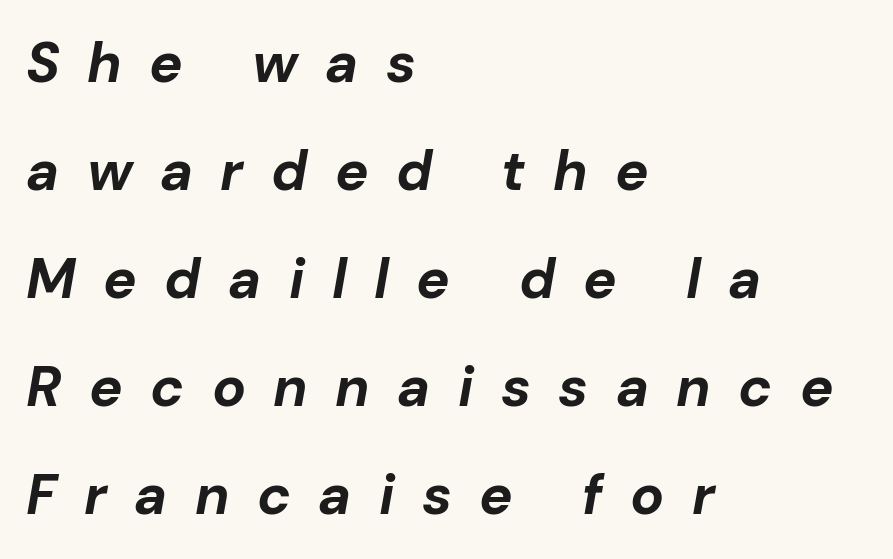
{"italic": "yes", "lean": "right", "slant_degrees": 10, "bold": "yes", "weight": "bold", "width": "normal", "stroke_contrast": "low", "x_height": "medium", "monospaced": "no", "underline": "no", "align": "left", "line_spacing": "loose", "line_spacing_ratio": 1.93, "letter_spacing": "wide", "letter_spacing_em": 0.49, "glyph_px": 56}
